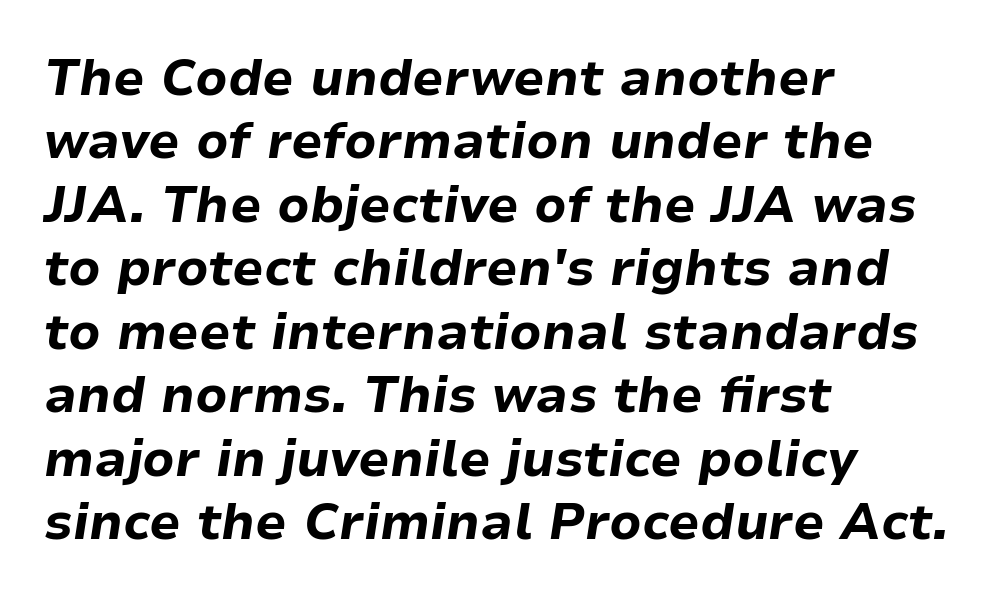
The image shows 50 px bold type, italic (leaning right); set left-aligned, normal line spacing (1.27x), normal letter spacing, not underlined; low stroke contrast and a medium x-height.
